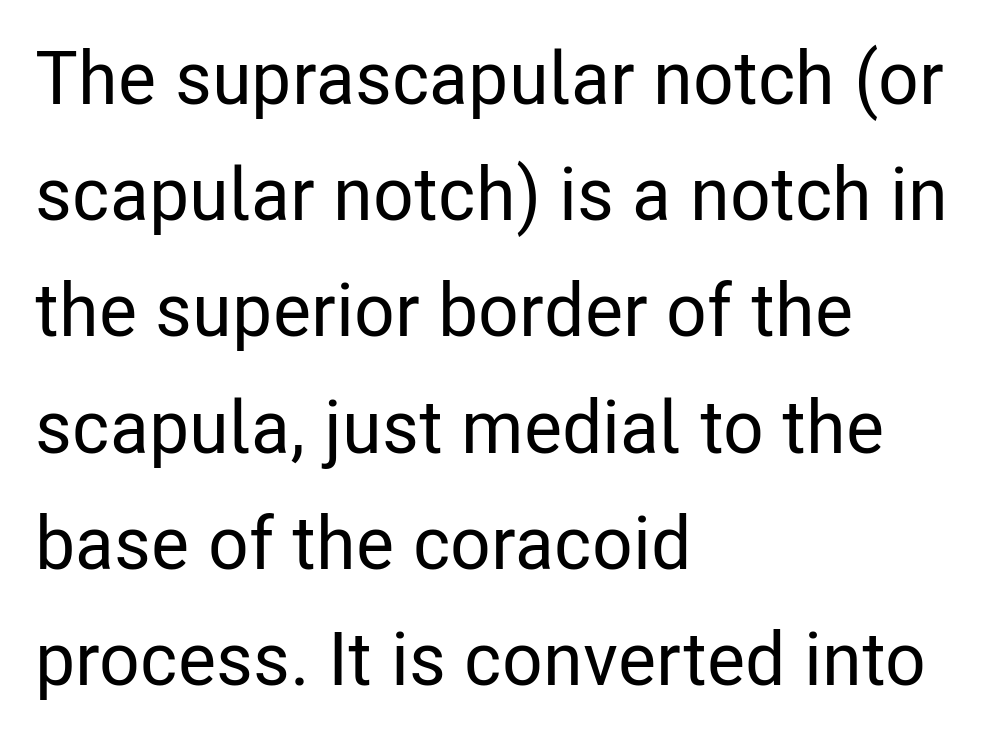
The image shows 74 px condensed sans-serif type, upright; set left-aligned, normal line spacing (1.57x), normal letter spacing, not underlined; low stroke contrast and a medium x-height.
